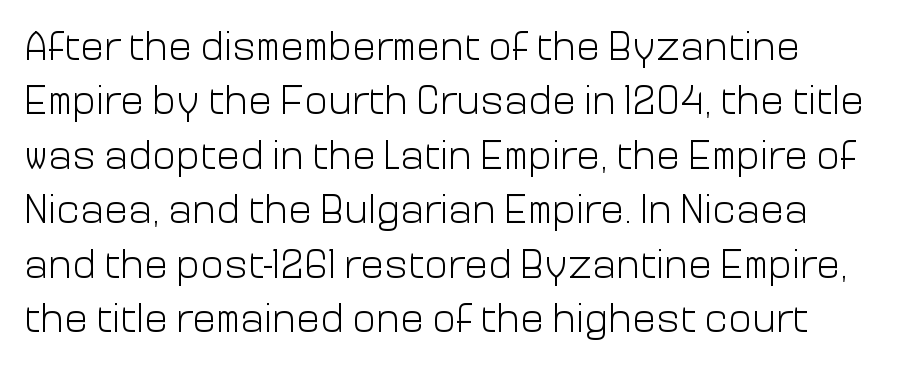
{"serif": "no", "italic": "no", "bold": "no", "weight": "light", "width": "normal", "stroke_contrast": "low", "x_height": "medium", "monospaced": "no", "underline": "no", "line_spacing": "normal", "line_spacing_ratio": 1.36, "letter_spacing": "normal", "letter_spacing_em": 0.0, "glyph_px": 40}
